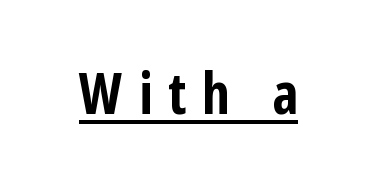
{"serif": "no", "italic": "no", "bold": "yes", "weight": "bold", "width": "condensed", "stroke_contrast": "low", "x_height": "medium", "monospaced": "no", "underline": "yes", "letter_spacing": "wide", "letter_spacing_em": 0.28, "glyph_px": 57}
